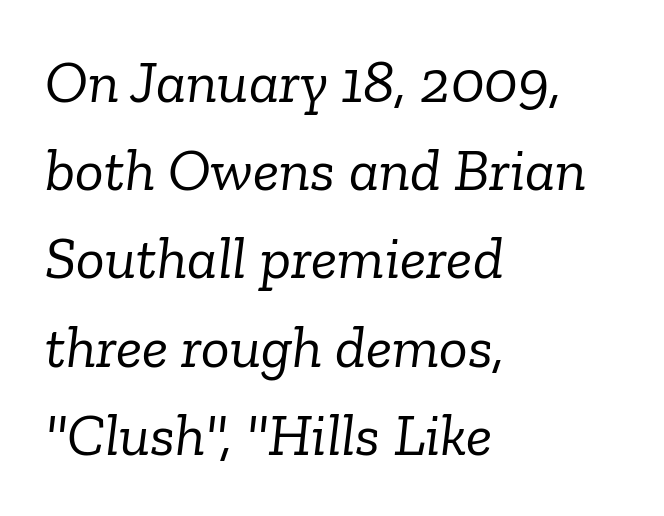
The image shows 60 px light serif type, italic (leaning right); set left-aligned, normal line spacing (1.47x), normal letter spacing, not underlined; low stroke contrast and a medium x-height.
